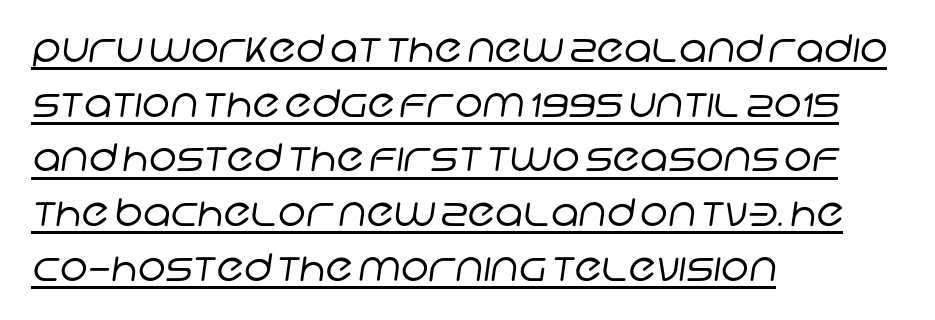
{"serif": "no", "bold": "no", "weight": "regular", "width": "normal", "stroke_contrast": "low", "x_height": "large", "monospaced": "no", "underline": "yes", "align": "left", "line_spacing": "normal", "line_spacing_ratio": 1.44, "letter_spacing": "normal", "letter_spacing_em": 0.0, "glyph_px": 38}
